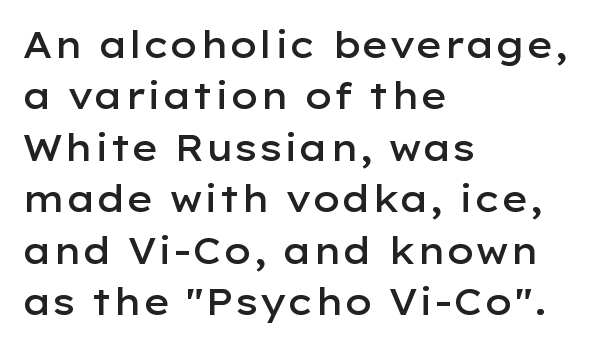
Line beginnings align vertically; line endings do not. Strokes here are thickened, but only to semibold level. This sample has the flowing, uneven cadence of proportional lettering. How are the letters spaced? Ordinarily, with no added tracking. Rule under the text: the space is simply empty.
